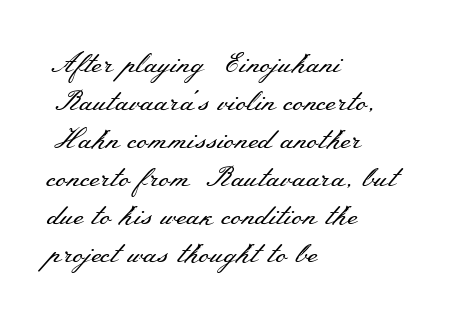
The image shows 28 px regular-weight, wide serif type; set left-aligned, normal line spacing (1.36x), normal letter spacing, not underlined; medium stroke contrast and a small x-height.
